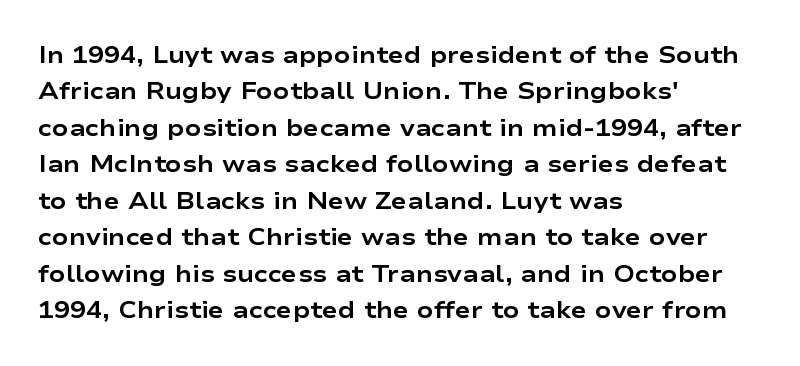
{"italic": "no", "bold": "yes", "underline": "no", "align": "left", "line_spacing": "normal", "line_spacing_ratio": 1.52, "letter_spacing": "normal", "letter_spacing_em": 0.0, "glyph_px": 24}
